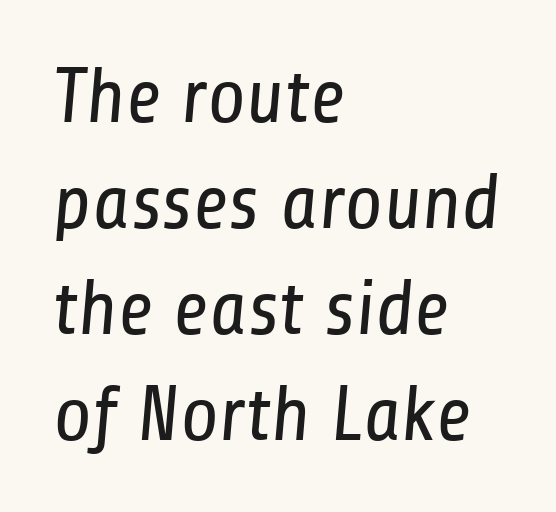
{"serif": "no", "bold": "no", "weight": "regular", "width": "condensed", "stroke_contrast": "low", "x_height": "medium", "monospaced": "no", "underline": "no", "align": "left", "line_spacing": "normal", "line_spacing_ratio": 1.36, "letter_spacing": "normal", "letter_spacing_em": 0.0, "glyph_px": 78}
